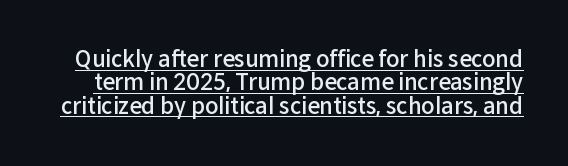
Baseline-to-baseline distance is barely more than the letter height. Each glyph is drawn with semibold strokes, heavier than normal yet not fully bold. This rendering features underlined lettering. A typesetter would mark this as roman, not italic. The face used here is rendered with its standard letterfit.
